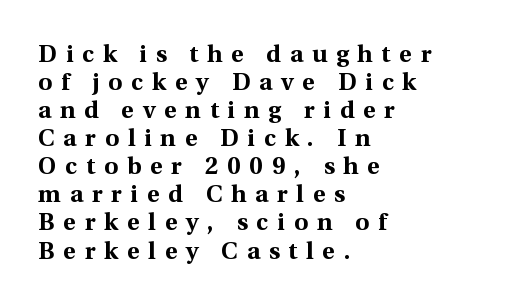
Q: Is the text bold? A: Yes.
Q: Is the text italic (slanted)? A: No, it is upright.
Q: Is the text underlined? A: No.
Q: How is the paragraph aligned? A: Left-aligned.
Q: Is the spacing between letters normal or unusually wide? A: Unusually wide.
